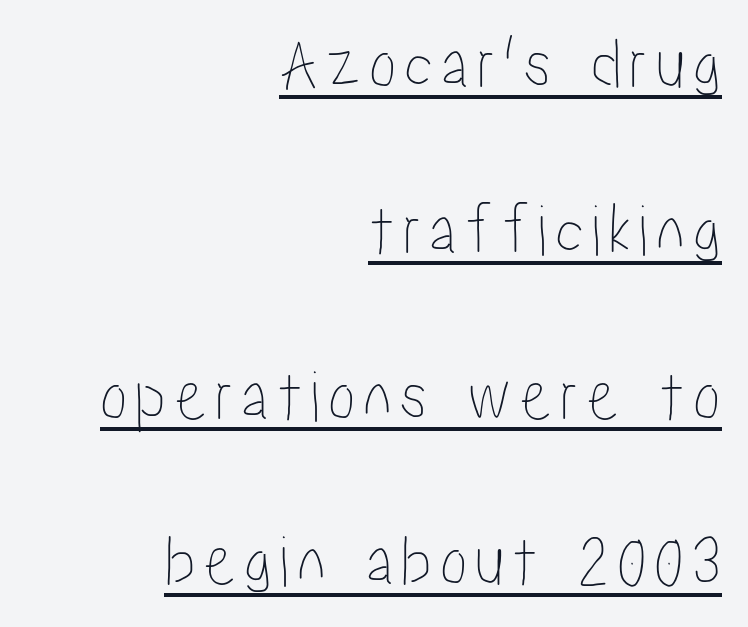
The image shows 74 px condensed type, upright; set right-aligned, loose line spacing (2.24x), underlined; low stroke contrast and a medium x-height.
